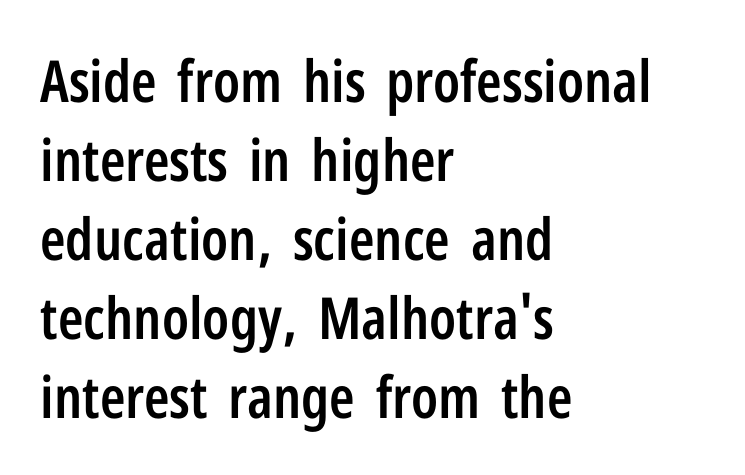
The image shows 58 px semibold, condensed sans-serif type, upright; set left-aligned, normal line spacing (1.36x), normal letter spacing, not underlined; low stroke contrast and a medium x-height.
